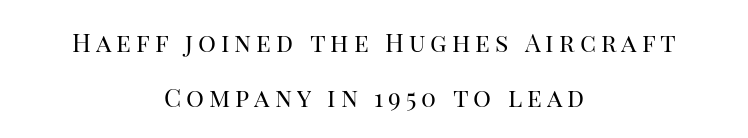
{"italic": "no", "bold": "no", "underline": "no", "align": "center", "line_spacing": "loose", "line_spacing_ratio": 2.19, "letter_spacing": "wide", "letter_spacing_em": 0.2, "glyph_px": 25}
